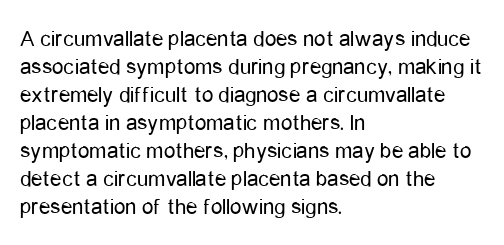
{"italic": "no", "bold": "no", "underline": "no", "align": "left", "line_spacing_ratio": 1.22, "letter_spacing": "normal", "letter_spacing_em": 0.0, "glyph_px": 23}
